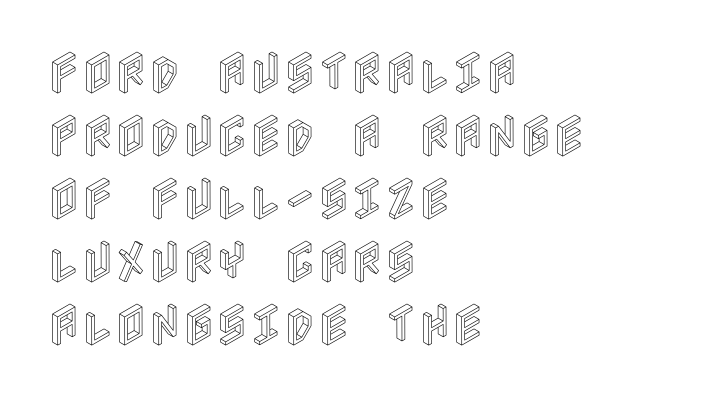
Q: Is the text italic (slanted)? A: No, it is upright.
Q: Is the text underlined? A: No.
Q: How is the paragraph aligned? A: Left-aligned.
Q: Is the spacing between letters normal or unusually wide? A: Normal.
Q: Is the spacing between lines tight, normal or loose? A: Normal.
Q: Width (condensed, normal, or wide)? A: Condensed.
Q: x-height? A: Large.
